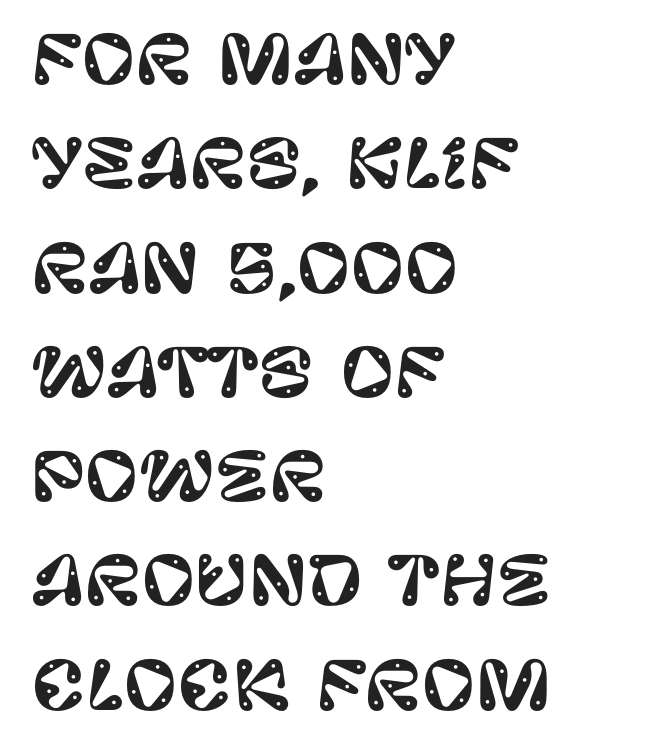
Summary of vertical rhythm: regular, with standard interline spacing. Each row of text sits above clean, open space. The face used here is rendered with its standard letterfit.
